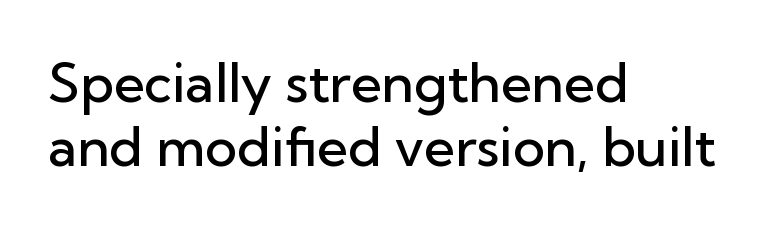
Note the varied advance widths — an 'i' is clearly narrower than an 'm'. Nobody drew a line under any word here. The letterforms sit shoulder to shoulder at normal distance. In terms of weight, the rendering is demibold, just under bold. One-word summary of the alignment: left.
